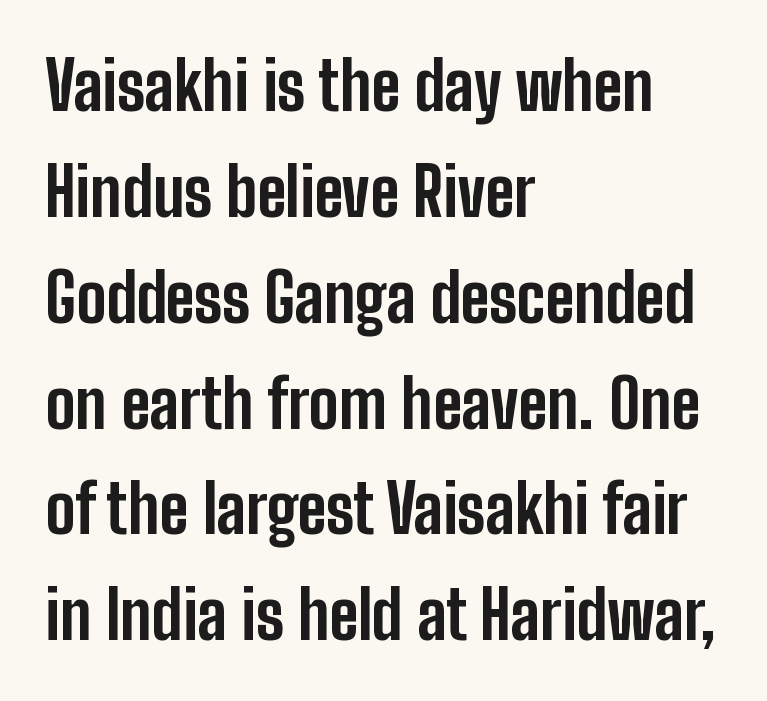
You'd pick this weight for a headline — it's a proper bold. The typesetter chose a ragged-right arrangement here. Look at the bottom of the vertical strokes: they stop flat, with no serifs. Ascenders rise straight up at ninety degrees. Nobody drew a line under any word here. Compared with typical paragraphs, the rows here are spaced about the same.
